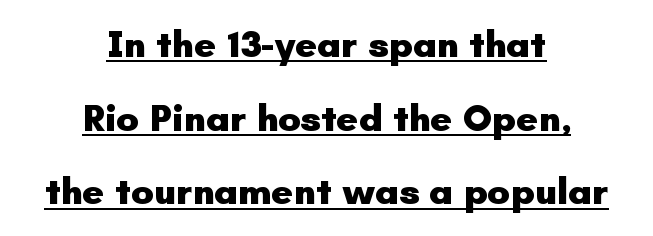
The image shows 38 px heavy sans-serif type, upright; set centered, loose line spacing (1.94x), normal letter spacing, underlined; low stroke contrast and a small x-height.
